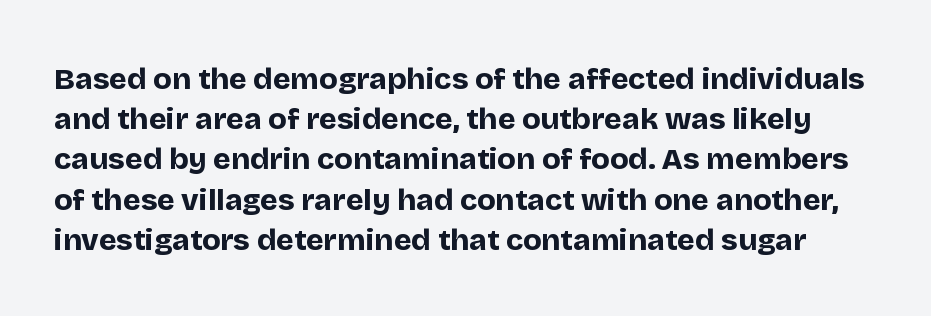
Each letter keeps its own natural width here, so spacing adapts to shape. Spacing between characters is what you'd get straight out of the box. In terms of posture, this sample is upright. Typographic density is high because the face is bold.
